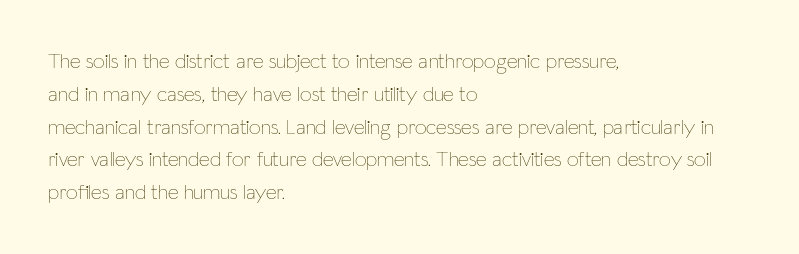
{"italic": "no", "bold": "no", "underline": "no", "align": "left", "line_spacing": "normal", "line_spacing_ratio": 1.56, "letter_spacing": "normal", "letter_spacing_em": 0.0, "glyph_px": 21}
